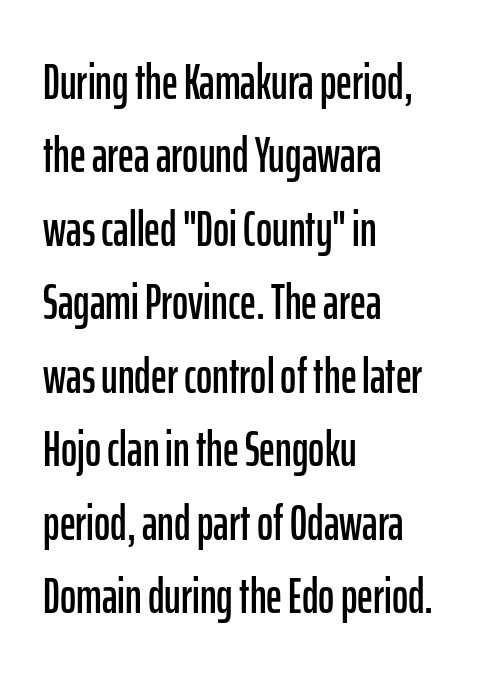
No extra tracking has been applied to these lines. Spacing verdict: proportional, widths tailored to each character. Bare-footed words on every line. The specimen reads as upright at a glance.
